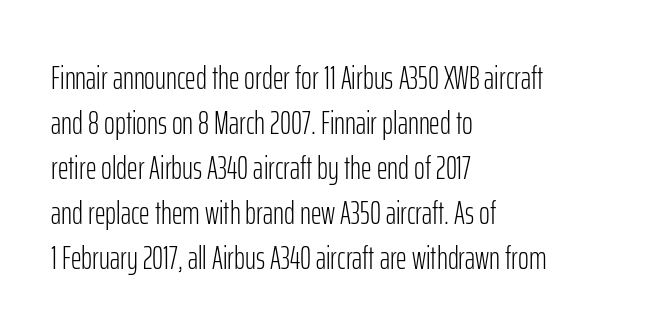
The image shows 33 px light, condensed sans-serif type, upright; set left-aligned, normal line spacing (1.36x), normal letter spacing, not underlined; low stroke contrast and a medium x-height.
